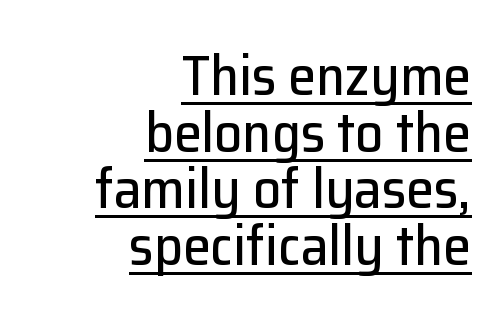
The image shows 56 px sans-serif type, upright; set right-aligned, tight line spacing (1.01x), normal letter spacing, underlined; low stroke contrast and a medium x-height.
